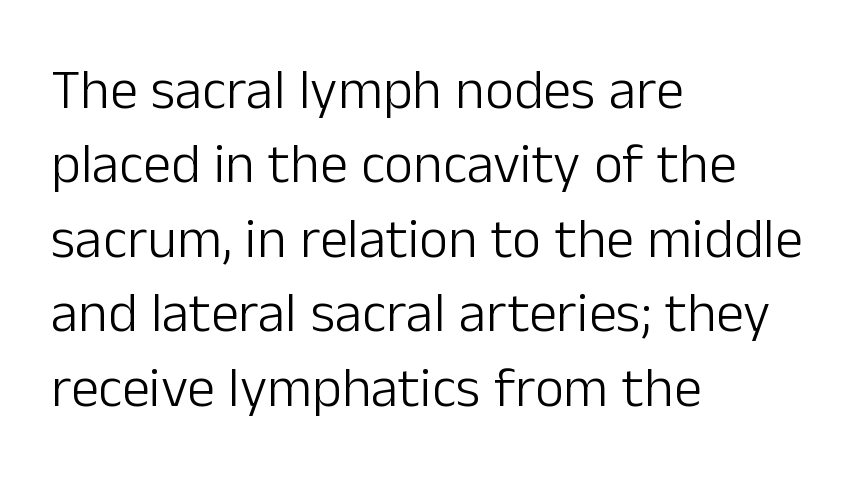
{"serif": "no", "italic": "no", "bold": "no", "weight": "light", "width": "normal", "stroke_contrast": "low", "x_height": "medium", "monospaced": "no", "underline": "no", "align": "left", "line_spacing": "normal", "line_spacing_ratio": 1.33, "letter_spacing": "normal", "letter_spacing_em": 0.0, "glyph_px": 56}
